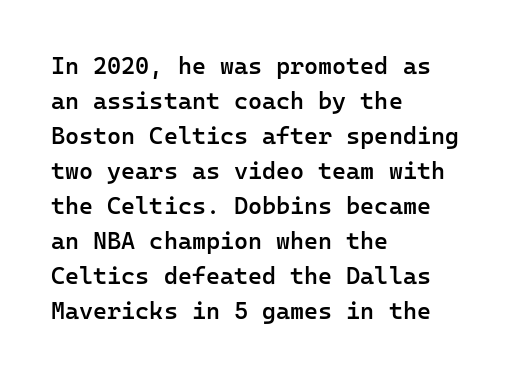
Q: Is the text bold? A: Semi-bold.
Q: Is the text italic (slanted)? A: No, it is upright.
Q: Is the text underlined? A: No.
Q: How is the paragraph aligned? A: Left-aligned.
Q: Is the spacing between letters normal or unusually wide? A: Normal.
Q: Is the spacing between lines tight, normal or loose? A: Normal.
